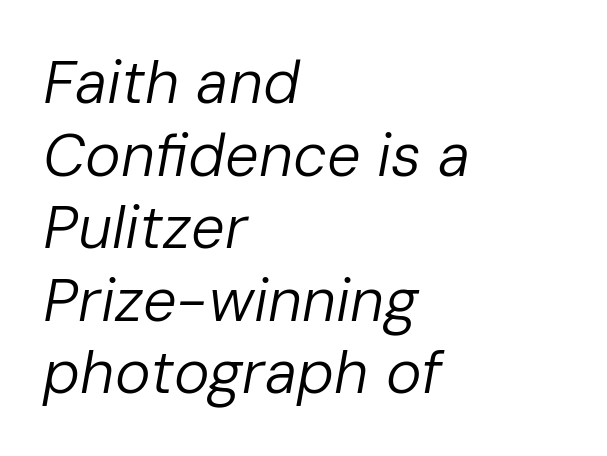
Letter spacing: default. Bold? No — there's no thickening of the strokes. Type without underlining. Is the block centered? No — it sits flush against the left margin. A typesetter would call this proportional, since set widths differ per character.
